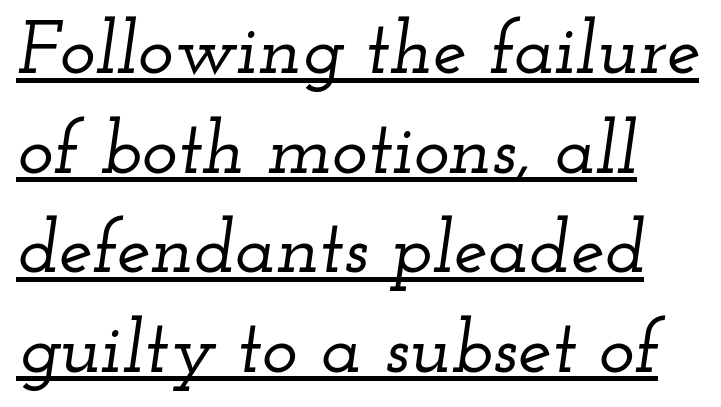
The image shows 76 px wide serif type, italic (leaning right); set normal line spacing (1.31x), normal letter spacing, underlined; low stroke contrast and a small x-height.
